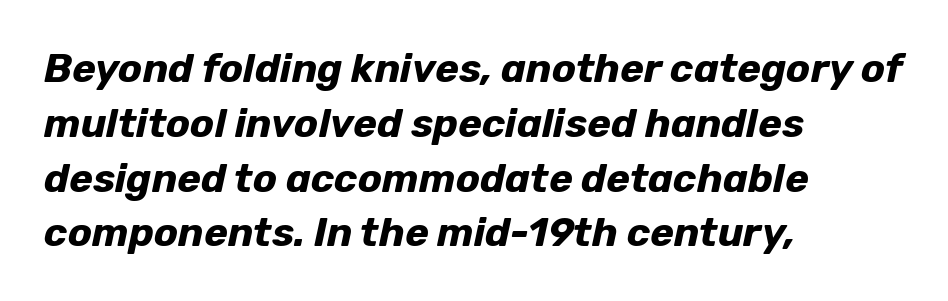
{"italic": "yes", "lean": "right", "slant_degrees": 12, "bold": "yes", "weight": "bold", "width": "normal", "stroke_contrast": "low", "x_height": "medium", "monospaced": "no", "underline": "no", "align": "left", "line_spacing": "normal", "line_spacing_ratio": 1.37, "letter_spacing": "normal", "letter_spacing_em": 0.0, "glyph_px": 40}
